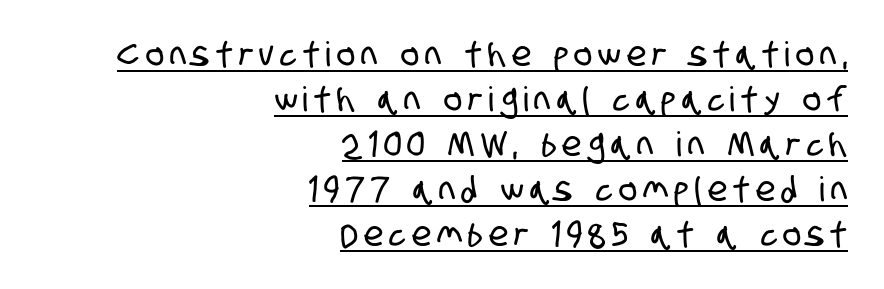
A baseline rule has been typeset under these characters. This sample has the flowing, uneven cadence of proportional lettering. Examine the stroke ends and you'll find no serifs. If you drew a ruler down the right edge, every line would touch it. Regarding leading, the lines here are spaced in the standard way.
